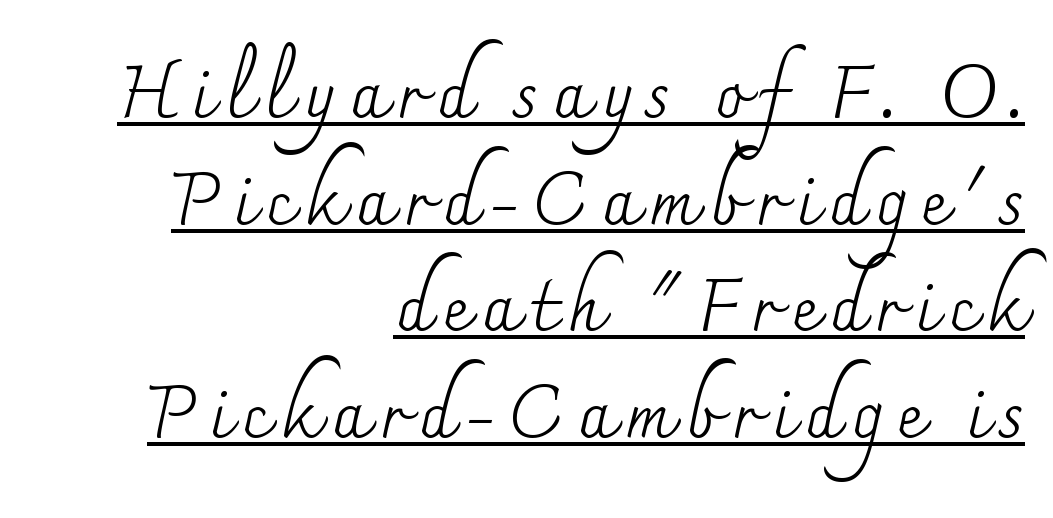
{"serif": "yes", "bold": "no", "weight": "regular", "width": "normal", "stroke_contrast": "medium", "x_height": "small", "monospaced": "no", "underline": "yes", "align": "right", "line_spacing": "normal", "line_spacing_ratio": 1.46, "glyph_px": 73}
